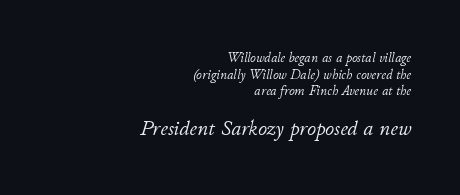
Q: Is the text bold? A: No.
Q: Is the text italic (slanted)? A: Yes, it leans right by about 11 degrees.
Q: Is the text underlined? A: No.
Q: How is the paragraph aligned? A: Right-aligned.
Q: Is the spacing between letters normal or unusually wide? A: Normal.
Q: Which block of text is set in a larger size, the first (top) or the second (bottom)? A: The second (bottom) one.
